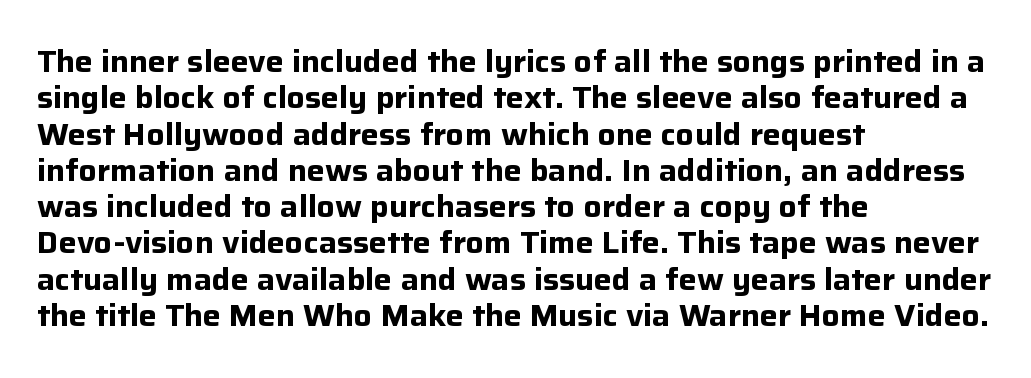
The image shows 30 px bold sans-serif type, upright; set left-aligned, line spacing 1.21x, normal letter spacing, not underlined; low stroke contrast and a medium x-height.
